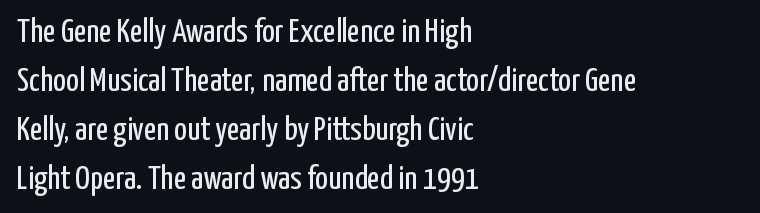
Q: Is the text bold? A: No.
Q: Is the text italic (slanted)? A: No, it is upright.
Q: Is the typeface a serif or a sans-serif typeface? A: Sans-serif.
Q: Is the text underlined? A: No.
Q: How is the paragraph aligned? A: Left-aligned.
Q: Is the spacing between letters normal or unusually wide? A: Normal.
Q: Is the spacing between lines tight, normal or loose? A: Normal.
Q: Width (condensed, normal, or wide)? A: Condensed.
Q: Stroke contrast? A: Low.
Q: x-height? A: Medium.
Q: Monospaced? A: No.
